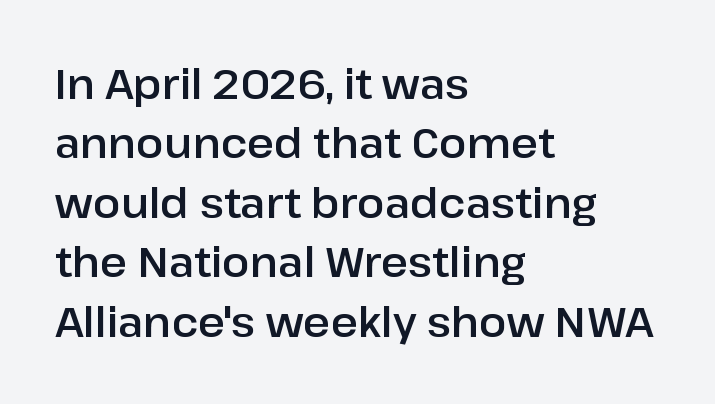
Q: Is the text italic (slanted)? A: No, it is upright.
Q: Is the typeface a serif or a sans-serif typeface? A: Sans-serif.
Q: Is the text underlined? A: No.
Q: How is the paragraph aligned? A: Left-aligned.
Q: Is the spacing between letters normal or unusually wide? A: Normal.
Q: Is the spacing between lines tight, normal or loose? A: Normal.
Q: Width (condensed, normal, or wide)? A: Normal.
Q: Stroke contrast? A: Low.
Q: x-height? A: Medium.
Q: Monospaced? A: No.
